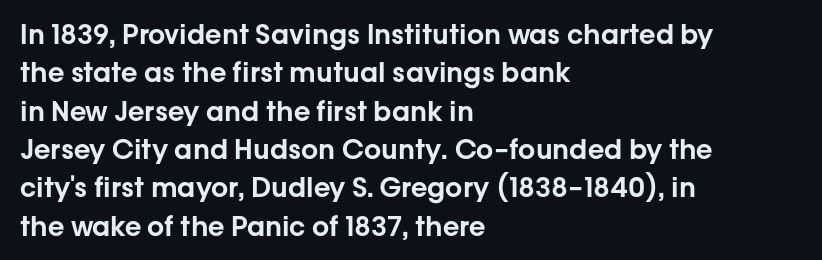
Q: Is the text italic (slanted)? A: No, it is upright.
Q: Is the text underlined? A: No.
Q: How is the paragraph aligned? A: Left-aligned.
Q: Is the spacing between letters normal or unusually wide? A: Normal.
Q: Is the spacing between lines tight, normal or loose? A: Normal.
